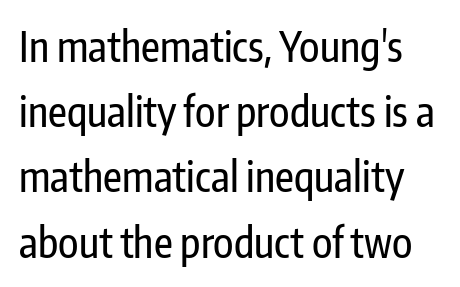
Proportional: the letters do not fall into vertical columns. Ascenders rise straight up at ninety degrees. The designer went with a sans here, leaving each stem footless. The rendering keeps characters at their native spacing. Just letters on the line, the space beneath them empty.
